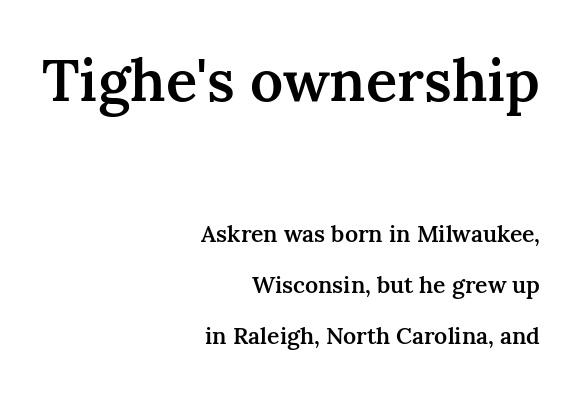
{"serif": "yes", "italic": "no", "bold": "semi", "weight": "semibold", "width": "normal", "stroke_contrast": "medium", "x_height": "medium", "monospaced": "no", "underline": "no", "align": "right", "line_spacing": "loose", "line_spacing_ratio": 2.23, "letter_spacing": "normal", "letter_spacing_em": 0.0, "larger_block": "first", "size_ratio": 2.52, "glyph_px": 58}
